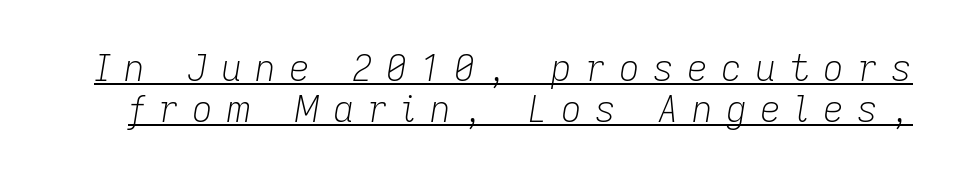
The image shows 36 px light type, italic (leaning right); set tight line spacing (1.14x), unusually wide letter spacing (+0.37 em), underlined; low stroke contrast and a medium x-height.
